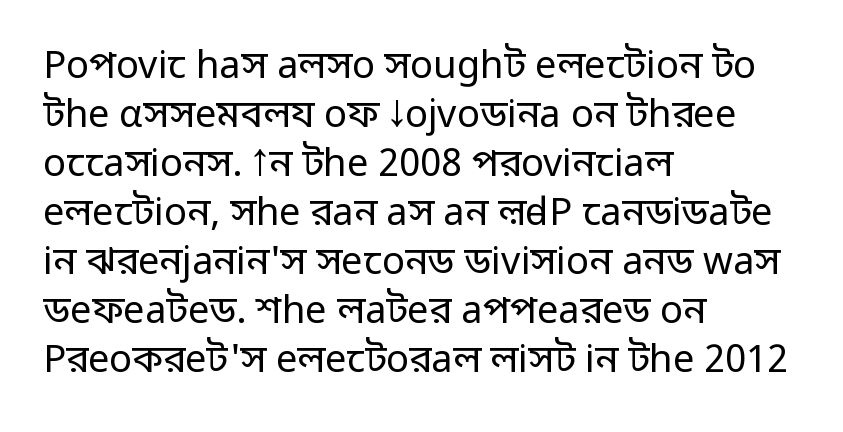
{"serif": "no", "italic": "no", "bold": "no", "weight": "regular", "width": "normal", "stroke_contrast": "low", "x_height": "medium", "monospaced": "no", "underline": "no", "align": "left", "line_spacing": "normal", "line_spacing_ratio": 1.29, "letter_spacing": "normal", "letter_spacing_em": 0.0, "glyph_px": 38}
